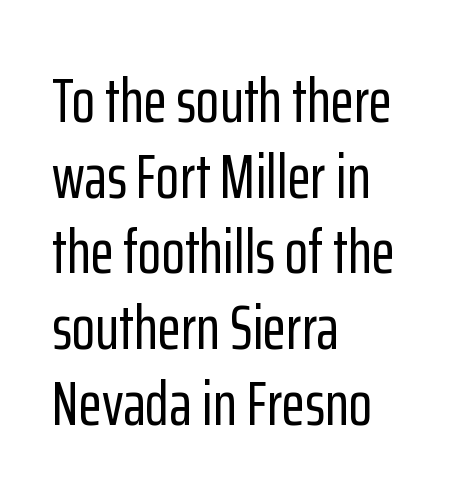
The image shows 61 px condensed sans-serif type, upright; set left-aligned, line spacing 1.24x, normal letter spacing, not underlined; low stroke contrast and a medium x-height.
